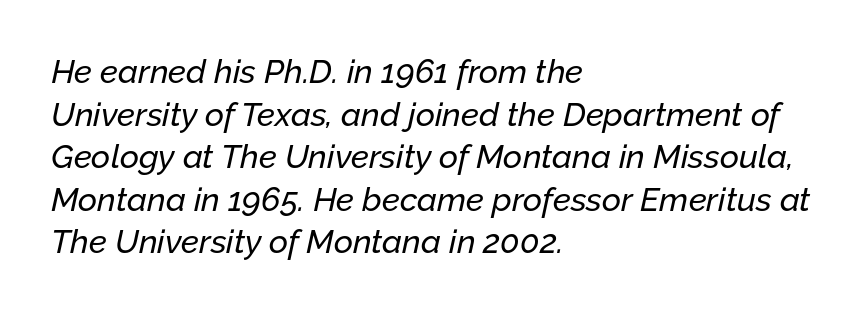
Q: Is the text italic (slanted)? A: Yes, it leans right by about 12 degrees.
Q: Is the text underlined? A: No.
Q: How is the paragraph aligned? A: Left-aligned.
Q: Is the spacing between letters normal or unusually wide? A: Normal.
Q: Is the spacing between lines tight, normal or loose? A: Normal.
Q: Width (condensed, normal, or wide)? A: Normal.
Q: Stroke contrast? A: Low.
Q: x-height? A: Medium.
Q: Monospaced? A: No.
